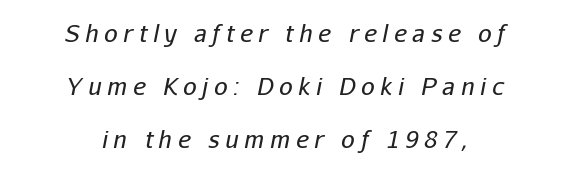
The image shows 24 px text type, italic (leaning right); set centered, loose line spacing (2.2x), unusually wide letter spacing (+0.24 em), not underlined.
